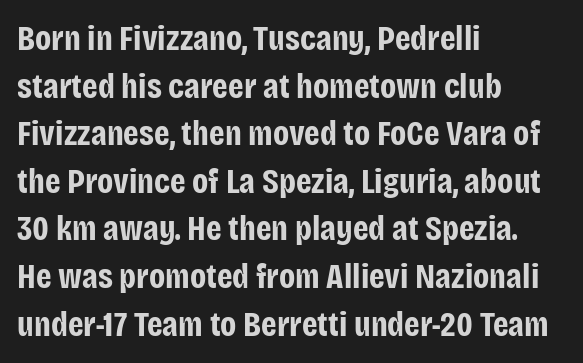
{"serif": "no", "italic": "no", "bold": "yes", "weight": "bold", "width": "condensed", "stroke_contrast": "low", "x_height": "large", "monospaced": "no", "underline": "no", "align": "left", "line_spacing": "normal", "line_spacing_ratio": 1.36, "letter_spacing": "normal", "letter_spacing_em": 0.0, "glyph_px": 35}
